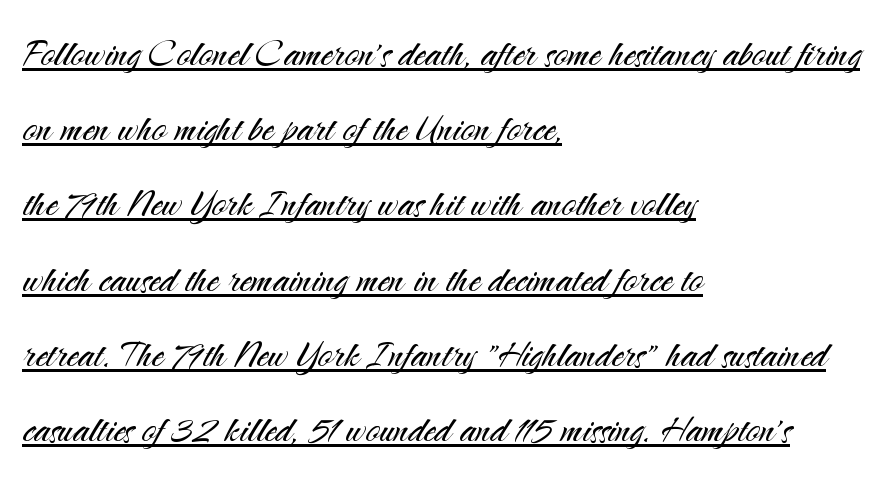
{"serif": "no", "bold": "no", "weight": "light", "width": "normal", "stroke_contrast": "medium", "x_height": "small", "monospaced": "no", "underline": "yes", "align": "left", "line_spacing": "normal", "line_spacing_ratio": 1.6, "letter_spacing": "normal", "letter_spacing_em": 0.0, "glyph_px": 47}
